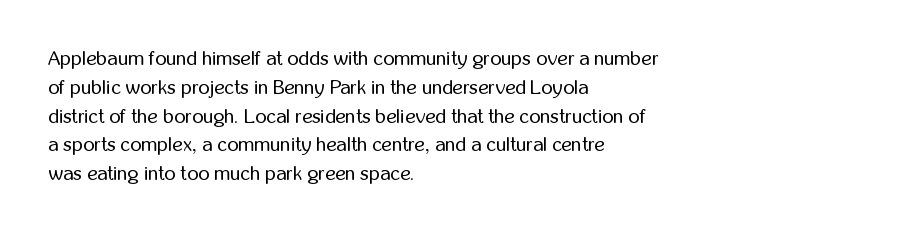
{"italic": "no", "bold": "no", "underline": "no", "align": "left", "line_spacing": "normal", "line_spacing_ratio": 1.44, "letter_spacing": "normal", "letter_spacing_em": 0.0, "glyph_px": 20}
